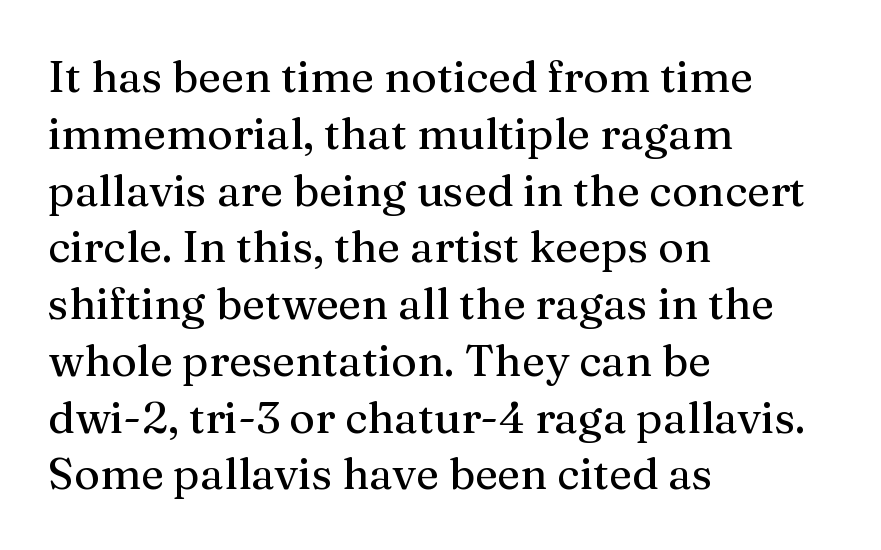
The typeface chosen for these lines features serifs. The lines in this sample share a left origin and differ only in where they stop. Designer's note — italics off, roman on. Character widths vary here, with narrow letters taking less room than wide ones. The rows are spaced the way most documents space them. Here the glyphs are tracked normally, forming tight word shapes.
